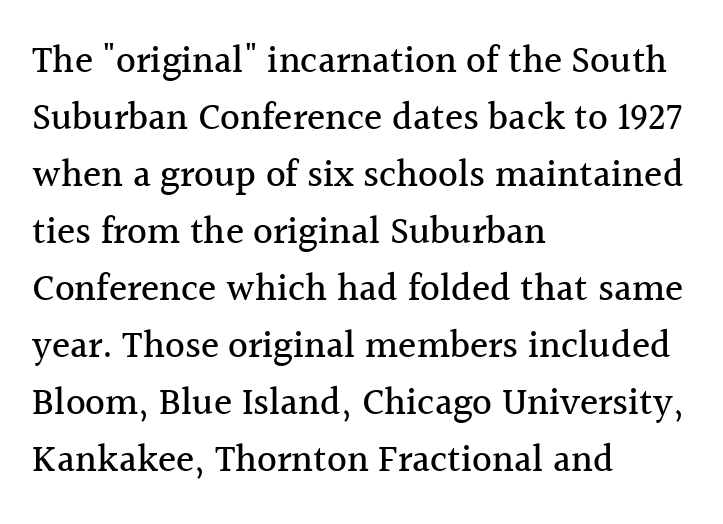
The image shows 38 px serif type, upright; set left-aligned, normal line spacing (1.5x), normal letter spacing, not underlined; a medium x-height.
